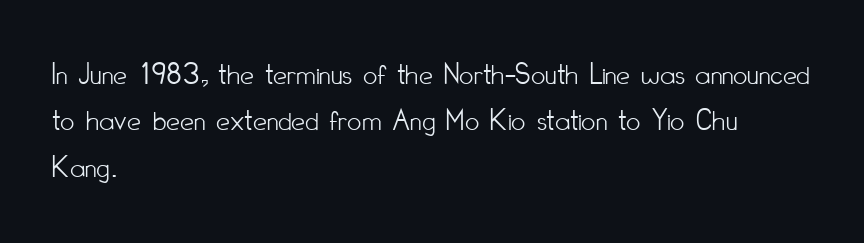
Q: Is the text bold? A: No.
Q: Is the text italic (slanted)? A: No, it is upright.
Q: Is the typeface a serif or a sans-serif typeface? A: Sans-serif.
Q: Is the text underlined? A: No.
Q: How is the paragraph aligned? A: Left-aligned.
Q: Is the spacing between letters normal or unusually wide? A: Normal.
Q: Is the spacing between lines tight, normal or loose? A: Normal.
Q: Width (condensed, normal, or wide)? A: Condensed.
Q: Stroke contrast? A: Low.
Q: x-height? A: Small.
Q: Monospaced? A: No.
